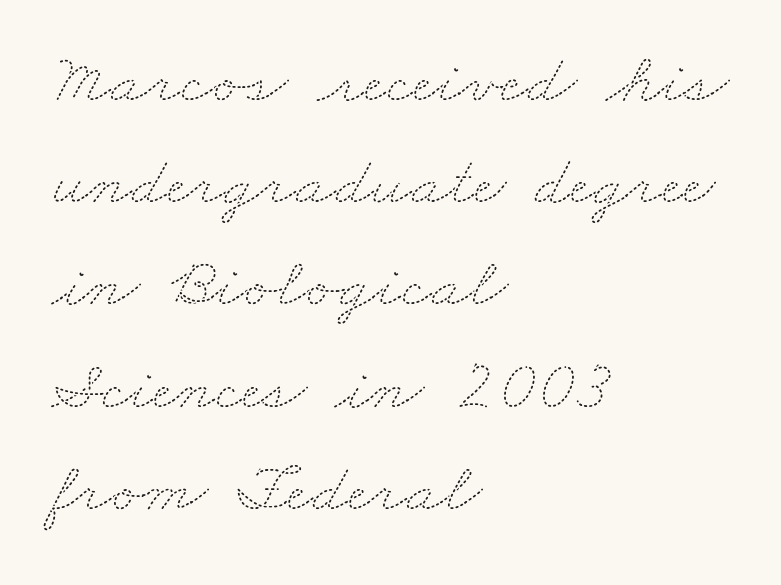
Heaviness? Minimal to ordinary, like unemphasized prose. The space between consecutive lines is moderate. This sample is left-justified, so line endings fall wherever the words run out. Just letters on the line, the space beneath them empty. Spacing verdict: proportional, widths tailored to each character. Characters follow at the spacing the type designer built in.
